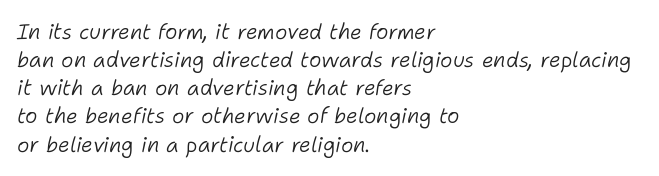
This block has exactly the height ordinary leading produces. Posture: slanted. Caption: face not bold, strokes unweighted. The string is rendered with underlining switched off. This sample is left-justified, so line endings fall wherever the words run out.
